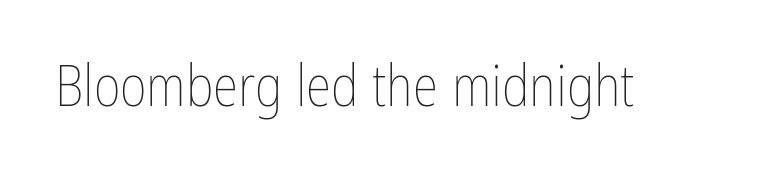
The image shows 58 px thin, condensed type, upright; set normal letter spacing, not underlined; low stroke contrast and a medium x-height.
